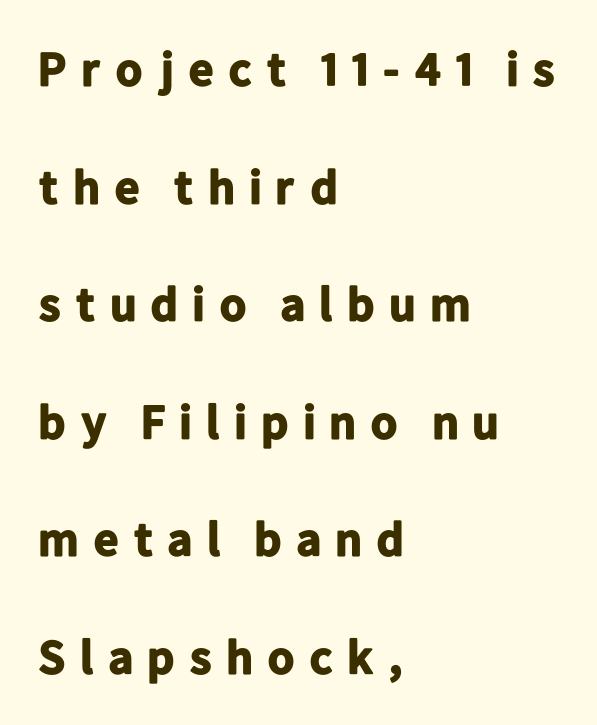
Q: Is the text bold? A: Yes.
Q: Is the text italic (slanted)? A: No, it is upright.
Q: Is the typeface a serif or a sans-serif typeface? A: Sans-serif.
Q: Is the text underlined? A: No.
Q: How is the paragraph aligned? A: Left-aligned.
Q: Is the spacing between letters normal or unusually wide? A: Unusually wide.
Q: Is the spacing between lines tight, normal or loose? A: Loose.
Q: Width (condensed, normal, or wide)? A: Normal.
Q: Stroke contrast? A: Low.
Q: x-height? A: Medium.
Q: Monospaced? A: No.
